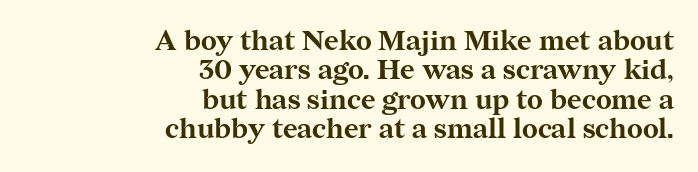
{"serif": "yes", "italic": "no", "bold": "yes", "weight": "bold", "width": "normal", "stroke_contrast": "medium", "x_height": "medium", "monospaced": "no", "underline": "no", "align": "right", "line_spacing": "tight", "line_spacing_ratio": 1.05, "letter_spacing": "normal", "letter_spacing_em": 0.0, "glyph_px": 28}
